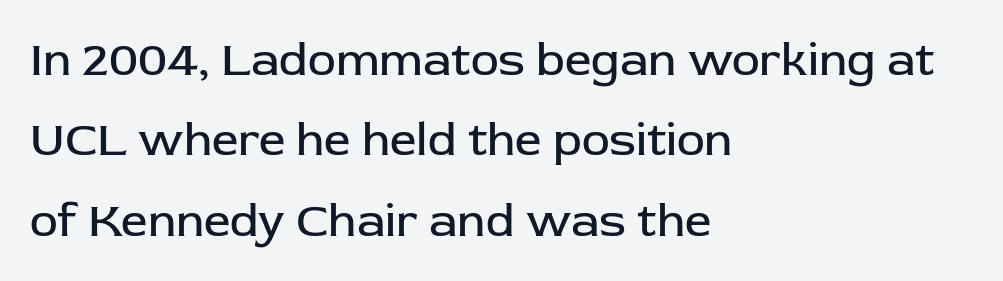
The tracking reads as untouched default to a designer's eye. The strip under each line holds only bare page. Spacing verdict: proportional, widths tailored to each character. Unlike italic type, these characters show no tilt at all. The font is comparable to plain body text, perhaps lighter.
